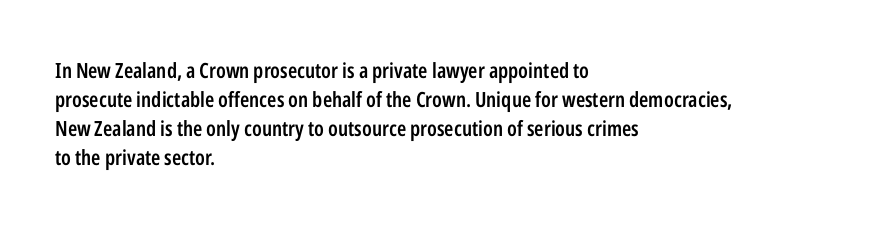
The image shows 21 px text type, upright; set left-aligned, normal line spacing (1.38x), normal letter spacing, not underlined.
